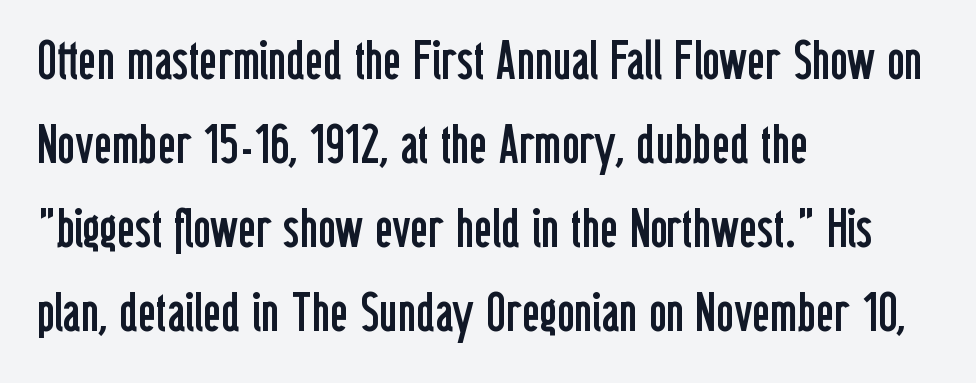
{"serif": "no", "italic": "no", "bold": "no", "weight": "regular", "width": "condensed", "stroke_contrast": "low", "x_height": "medium", "monospaced": "no", "underline": "no", "align": "left", "line_spacing": "normal", "line_spacing_ratio": 1.53, "letter_spacing": "normal", "letter_spacing_em": 0.0, "glyph_px": 55}
